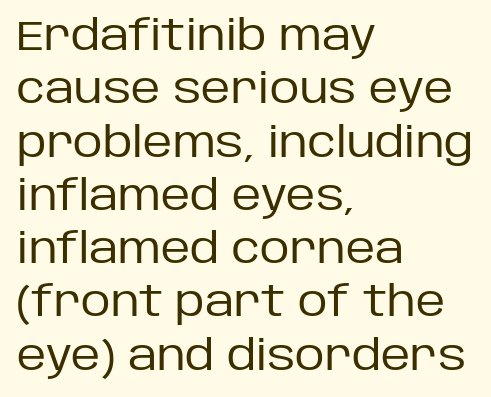
This sample has the flowing, uneven cadence of proportional lettering. Observe the ordinary spacing: letters are neighbours, not strangers. Whoever set this chose a conventional vertical rhythm. The text was rendered using a sans face with plain stroke endings. Summary of weight: not heavy and not bold. Any mark beneath the type? The region is blank.
